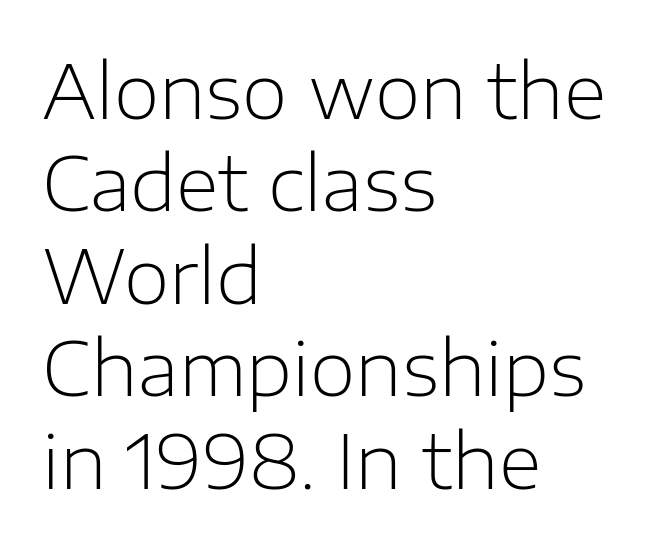
{"serif": "no", "italic": "no", "bold": "no", "weight": "light", "width": "normal", "stroke_contrast": "low", "x_height": "medium", "monospaced": "no", "underline": "no", "align": "left", "line_spacing": "normal", "line_spacing_ratio": 1.25, "letter_spacing": "normal", "letter_spacing_em": 0.0, "glyph_px": 74}
